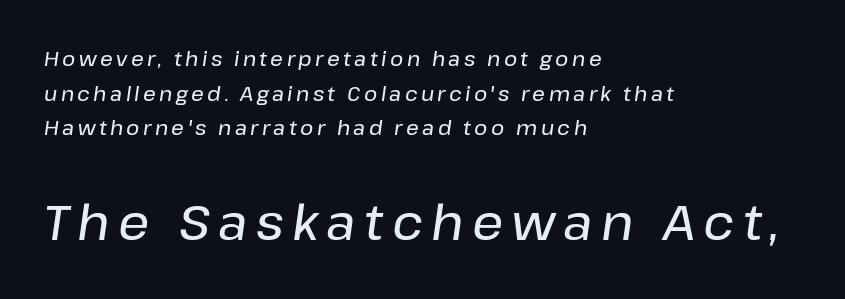
Spacing verdict: proportional, widths tailored to each character. Of the two passages, the one underneath uses the larger point size. Lines of text with bare space underneath. The rendering applies a slant to the glyphs. Caption: multi-line text, flush left, ragged right.
